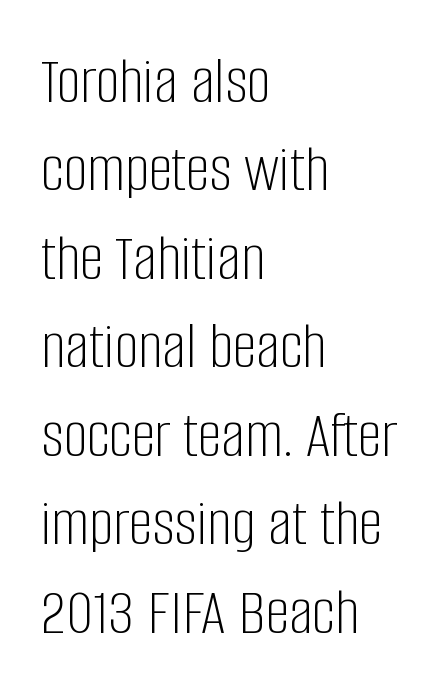
Q: Is the text bold? A: No.
Q: Is the text italic (slanted)? A: No, it is upright.
Q: Is the typeface a serif or a sans-serif typeface? A: Sans-serif.
Q: Is the text underlined? A: No.
Q: How is the paragraph aligned? A: Left-aligned.
Q: Is the spacing between letters normal or unusually wide? A: Normal.
Q: Is the spacing between lines tight, normal or loose? A: Normal.
Q: Width (condensed, normal, or wide)? A: Condensed.
Q: Stroke contrast? A: Low.
Q: x-height? A: Large.
Q: Monospaced? A: No.
